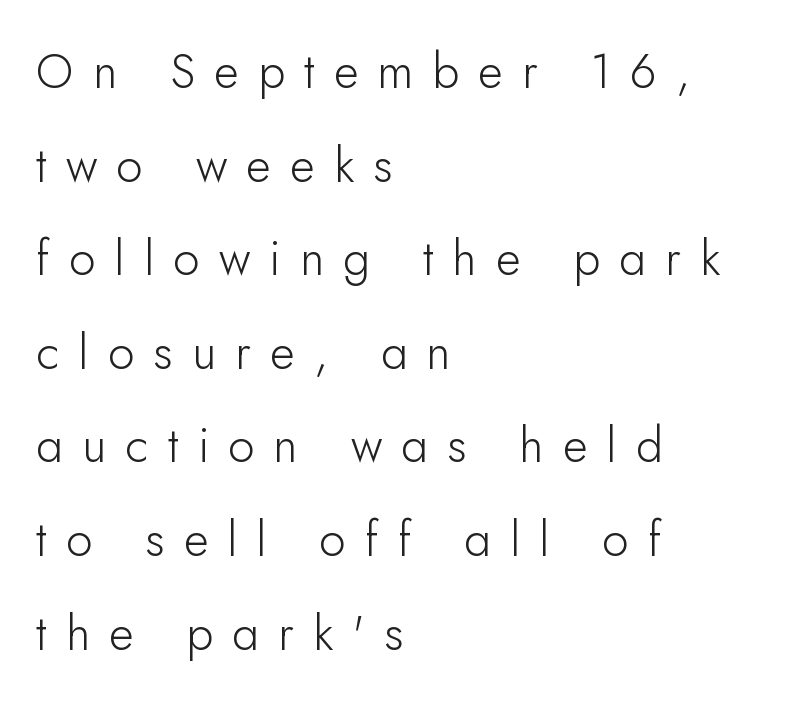
The image shows 48 px light sans-serif type, upright; set left-aligned, loose line spacing (1.95x), unusually wide letter spacing (+0.4 em), not underlined; low stroke contrast and a small x-height.
